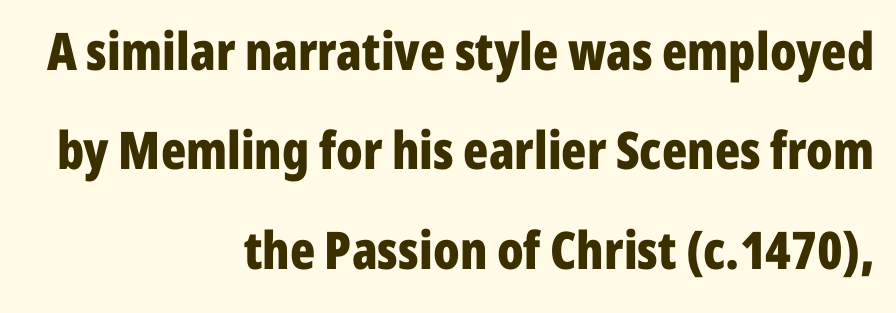
{"serif": "no", "italic": "no", "bold": "yes", "weight": "bold", "width": "condensed", "stroke_contrast": "low", "x_height": "medium", "monospaced": "no", "underline": "no", "align": "right", "line_spacing": "loose", "line_spacing_ratio": 1.91, "letter_spacing": "normal", "letter_spacing_em": 0.0, "glyph_px": 52}
